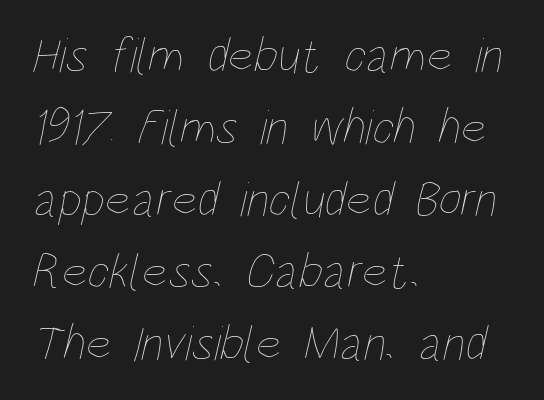
Regarding leading, the lines here are spaced in the standard way. You could call the tracking neutral — neither tight nor loose. Typeset ragged right — the left edge is the straight one. Character widths vary here, with narrow letters taking less room than wide ones. Counters stay open thanks to moderate or lighter strokes. The words here are not underlined.
